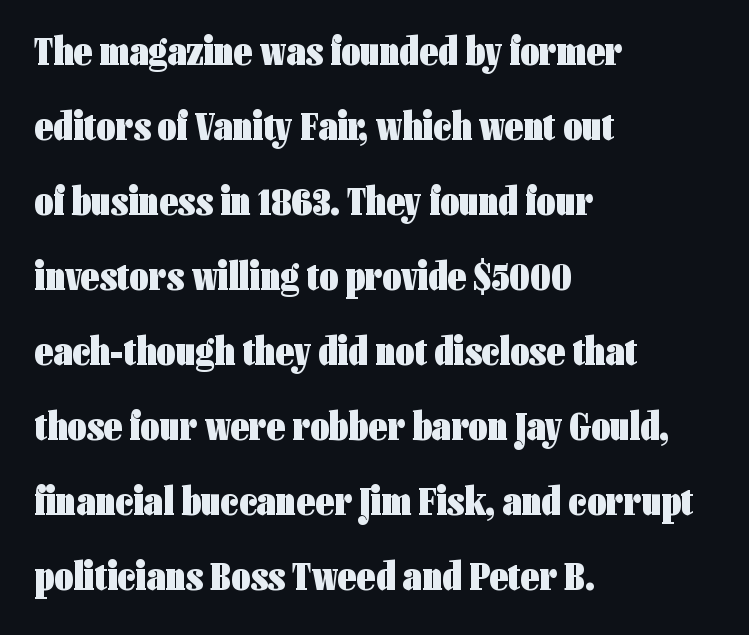
Q: Is the text bold? A: Yes.
Q: Is the text italic (slanted)? A: No, it is upright.
Q: Is the typeface a serif or a sans-serif typeface? A: Sans-serif.
Q: Is the text underlined? A: No.
Q: How is the paragraph aligned? A: Left-aligned.
Q: Is the spacing between letters normal or unusually wide? A: Normal.
Q: Width (condensed, normal, or wide)? A: Condensed.
Q: Stroke contrast? A: Low.
Q: x-height? A: Medium.
Q: Monospaced? A: No.
